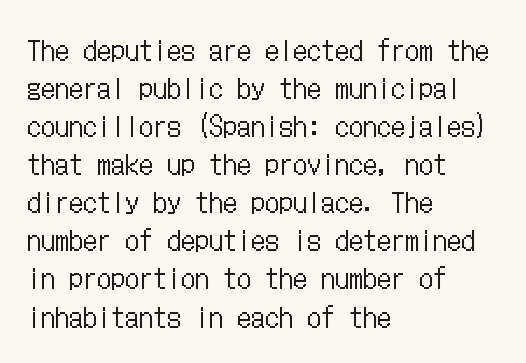
The image shows 28 px regular-weight, condensed type, upright; set left-aligned, normal line spacing (1.36x), normal letter spacing, not underlined; low stroke contrast and a medium x-height.
